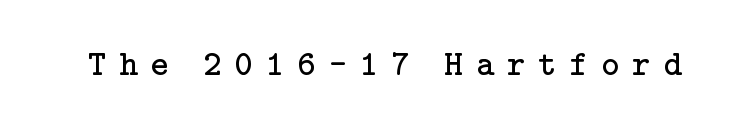
The image shows 35 px regular-weight serif type, upright; set unusually wide letter spacing (+0.37 em), not underlined; low stroke contrast and a medium x-height.
